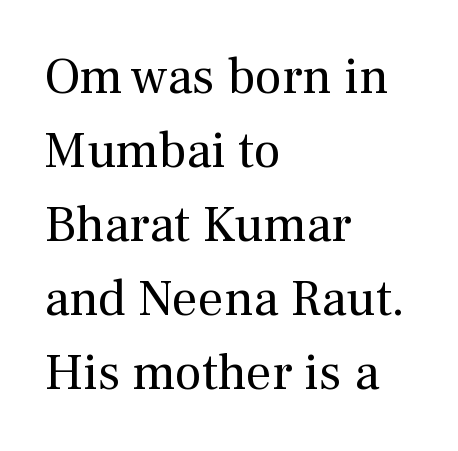
The image shows 51 px regular-weight serif type, upright; set left-aligned, normal line spacing (1.45x), normal letter spacing, not underlined; medium stroke contrast and a medium x-height.
